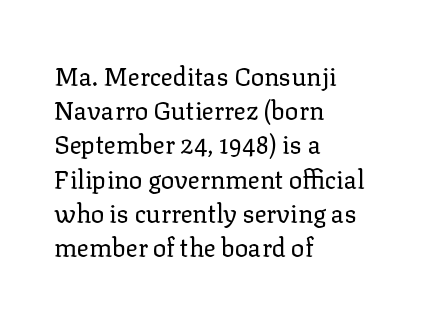
The image shows 25 px text type, upright; set left-aligned, normal line spacing (1.37x), normal letter spacing, not underlined.
